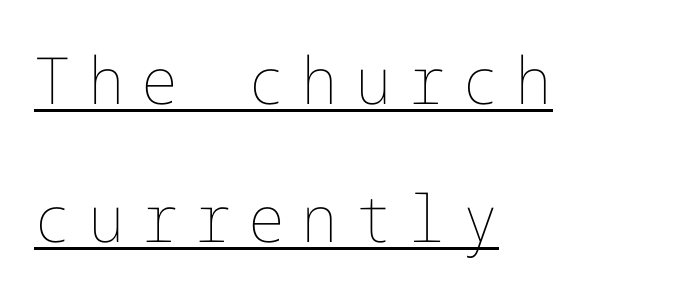
On a weight scale, this lands at 450 or below. Horizontal bands of white between lines are thick stripes. Left-aligned paragraph, ragged on the right. Designer's note — italics off, roman on.
